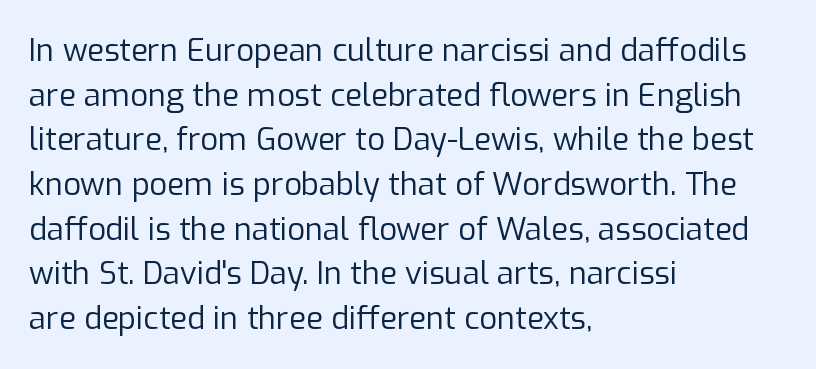
The image shows 31 px regular-weight sans-serif type, upright; set left-aligned, normal line spacing (1.44x), normal letter spacing, not underlined; low stroke contrast and a medium x-height.
